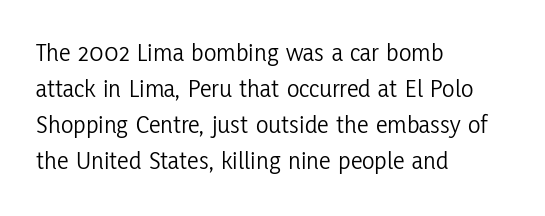
Q: Is the text bold? A: No.
Q: Is the text italic (slanted)? A: No, it is upright.
Q: Is the text underlined? A: No.
Q: How is the paragraph aligned? A: Left-aligned.
Q: Is the spacing between letters normal or unusually wide? A: Normal.
Q: Is the spacing between lines tight, normal or loose? A: Normal.
